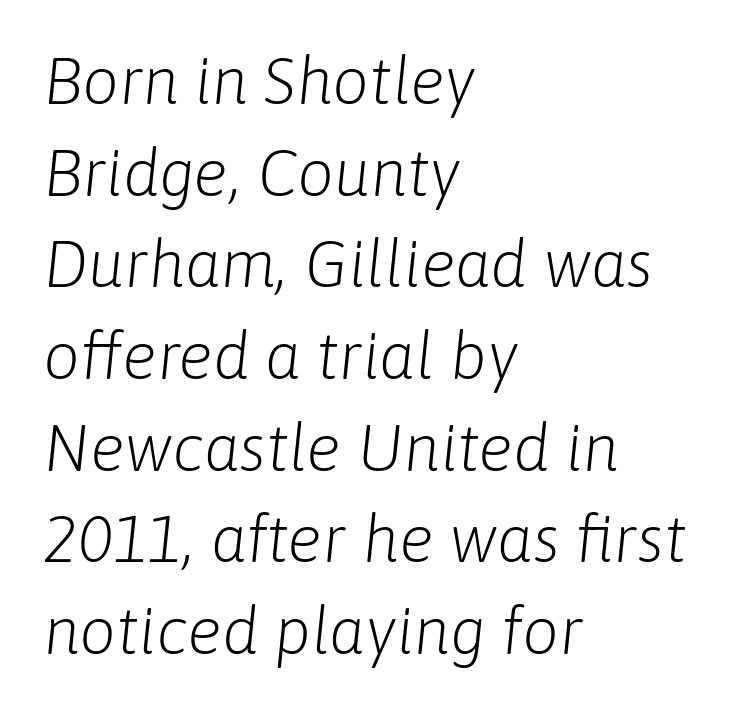
Q: Is the text bold? A: No.
Q: Is the text italic (slanted)? A: Yes, it leans right by about 6 degrees.
Q: Is the text underlined? A: No.
Q: How is the paragraph aligned? A: Left-aligned.
Q: Is the spacing between letters normal or unusually wide? A: Normal.
Q: Is the spacing between lines tight, normal or loose? A: Normal.
Q: Width (condensed, normal, or wide)? A: Normal.
Q: Stroke contrast? A: Low.
Q: x-height? A: Medium.
Q: Monospaced? A: No.
